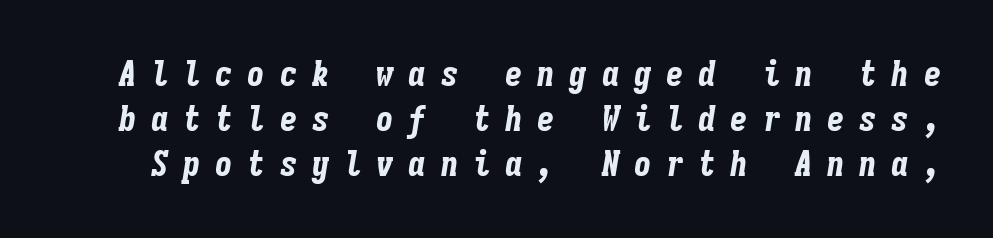
The image shows 35 px bold, condensed type, italic (leaning right), monospaced; set normal line spacing (1.28x), unusually wide letter spacing (+0.42 em), not underlined; low stroke contrast and a medium x-height.
